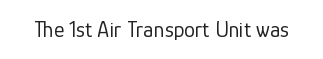
The image shows 22 px text type, upright; set normal letter spacing, not underlined.
